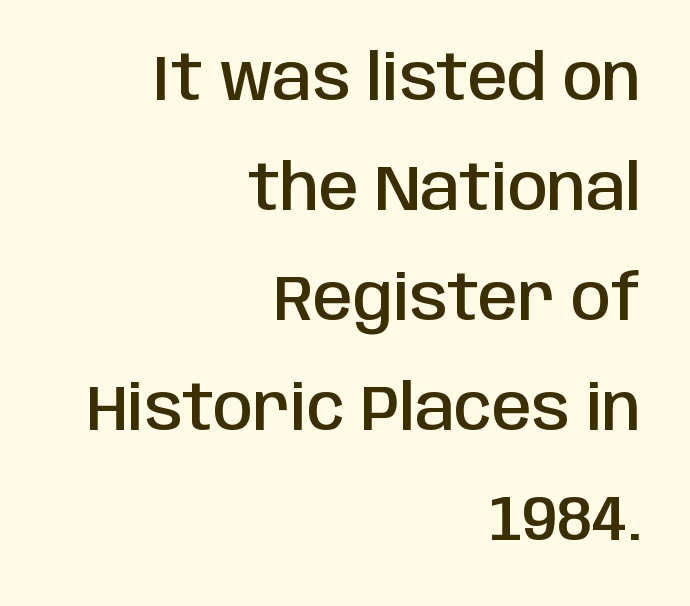
Horizontal alignment here is rightward, an uncommon choice for prose. You can tell it's not italic because the verticals are truly vertical. The foot of each line stays bare and open. Weight check: semibold — heavier than regular, not quite bold. Here the designer chose a conventional face with non-uniform glyph widths.
